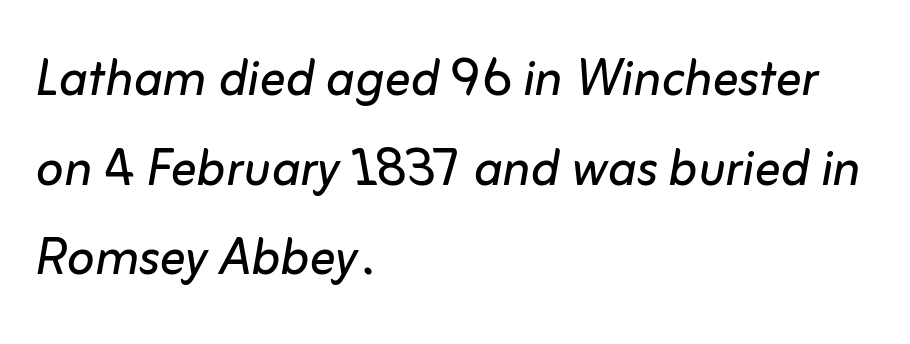
The image shows 65 px regular-weight type, italic (leaning right); set left-aligned, normal line spacing (1.38x), normal letter spacing, not underlined; low stroke contrast and a medium x-height.
